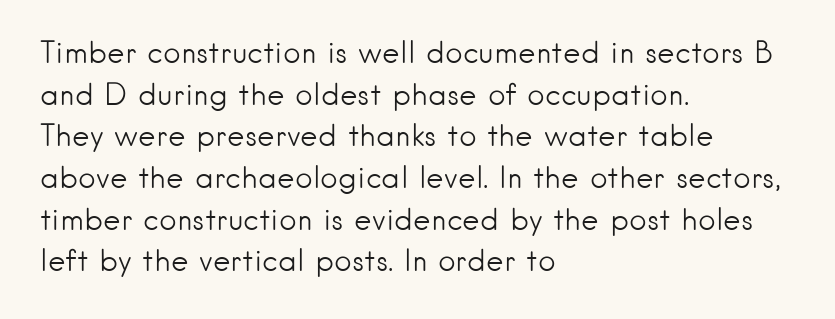
{"serif": "no", "italic": "no", "bold": "no", "weight": "light", "width": "normal", "stroke_contrast": "low", "x_height": "small", "monospaced": "no", "underline": "no", "align": "left", "line_spacing": "normal", "line_spacing_ratio": 1.39, "letter_spacing": "normal", "letter_spacing_em": 0.0, "glyph_px": 30}
